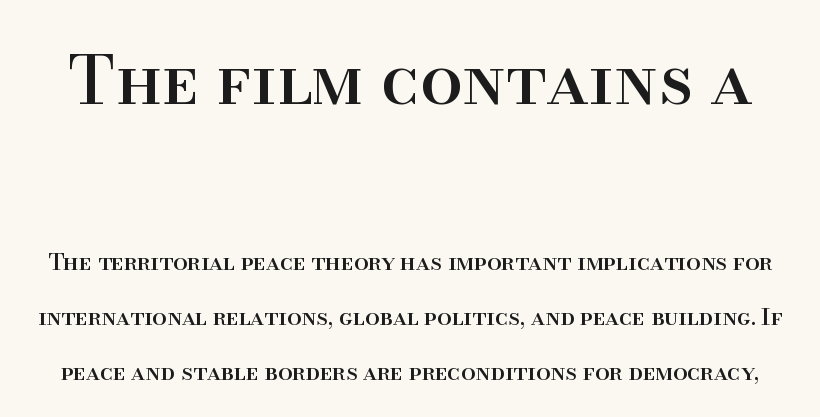
The image shows 68 px serif type, upright; set loose line spacing (2.39x), normal letter spacing, not underlined; the first (top) block is 2.96x larger; high stroke contrast and a small x-height.
